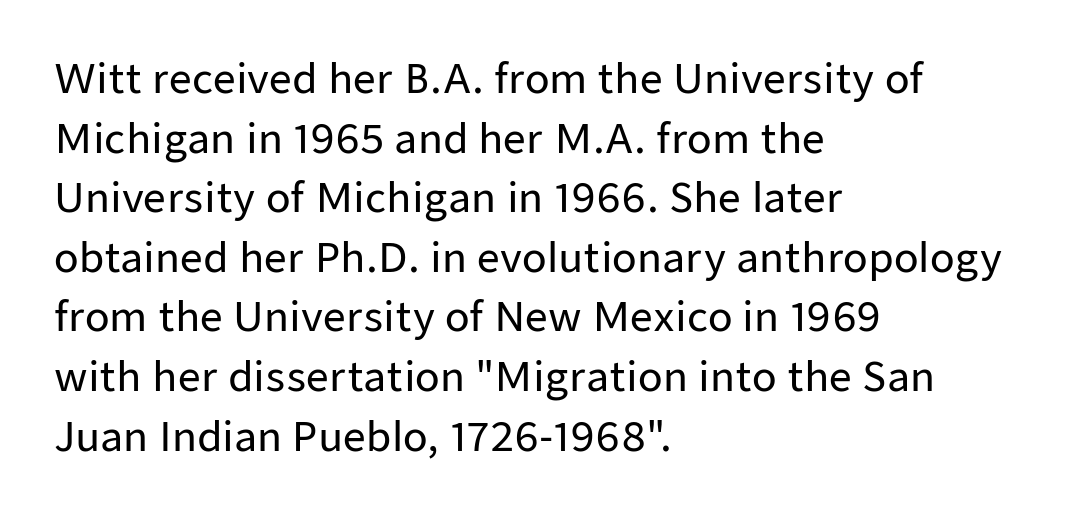
The image shows 40 px sans-serif type, upright; set left-aligned, normal line spacing (1.49x), normal letter spacing, not underlined; low stroke contrast and a medium x-height.
